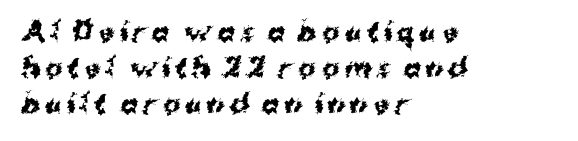
The image shows 26 px bold type; set left-aligned, normal line spacing (1.38x), not underlined.
